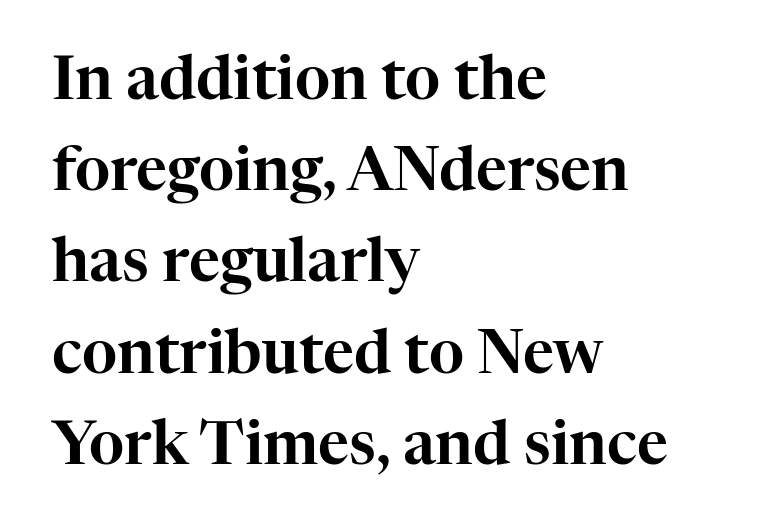
Is the block centered? No — it sits flush against the left margin. Nope, not italic — everything's standing straight. Underlining? Definitely not there. Spacing between characters is what you'd get straight out of the box. The font family rendered here belongs to the serif group. Regular leading.
